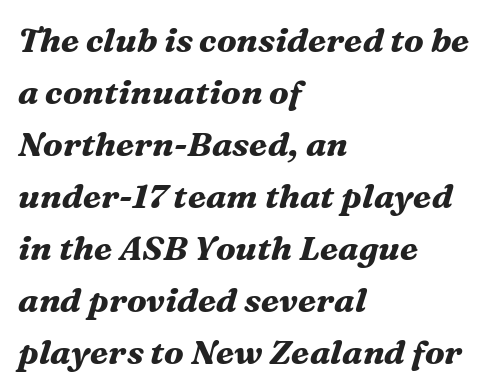
Q: Is the text bold? A: Yes.
Q: Is the text italic (slanted)? A: Yes, it leans right by about 16 degrees.
Q: Is the typeface a serif or a sans-serif typeface? A: Serif.
Q: Is the text underlined? A: No.
Q: How is the paragraph aligned? A: Left-aligned.
Q: Is the spacing between letters normal or unusually wide? A: Normal.
Q: Is the spacing between lines tight, normal or loose? A: Normal.
Q: Width (condensed, normal, or wide)? A: Normal.
Q: Stroke contrast? A: Medium.
Q: x-height? A: Medium.
Q: Monospaced? A: No.
